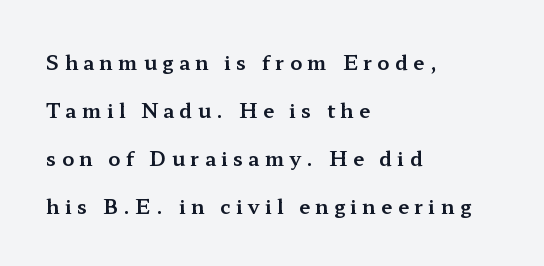
This rendering uses left alignment, leaving the right contour irregular. Someone cranked the tracking dial way up on this one. Plain, unruled lines of type. Regarding leading, the lines here are spaced well apart.
